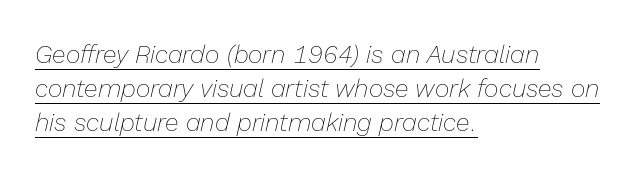
Q: Is the text bold? A: No.
Q: Is the text italic (slanted)? A: Yes, it leans right by about 13 degrees.
Q: Is the text underlined? A: Yes.
Q: How is the paragraph aligned? A: Left-aligned.
Q: Is the spacing between letters normal or unusually wide? A: Normal.
Q: Is the spacing between lines tight, normal or loose? A: Normal.
